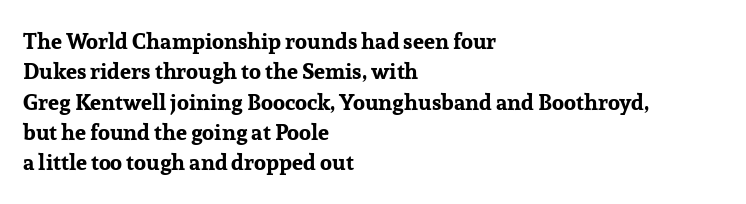
{"italic": "no", "bold": "yes", "underline": "no", "align": "left", "line_spacing": "normal", "line_spacing_ratio": 1.38, "letter_spacing": "normal", "letter_spacing_em": 0.0, "glyph_px": 22}
